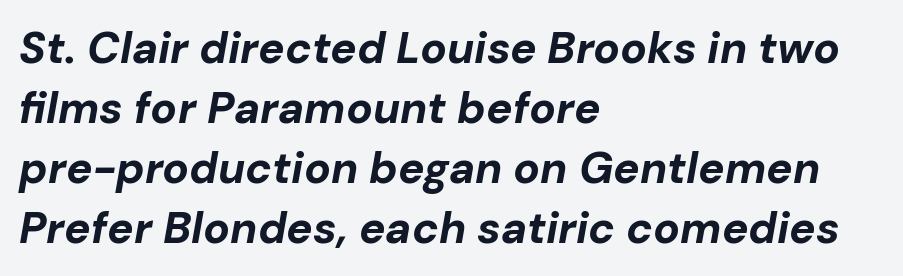
Horizontal alignment here is leftward, the default for most running prose. Weight check: bold — yes, fully. Look at the tracking — it's just the regular setting, nothing added. Descenders are the only things crossing below the line. Character widths vary here, with narrow letters taking less room than wide ones.
